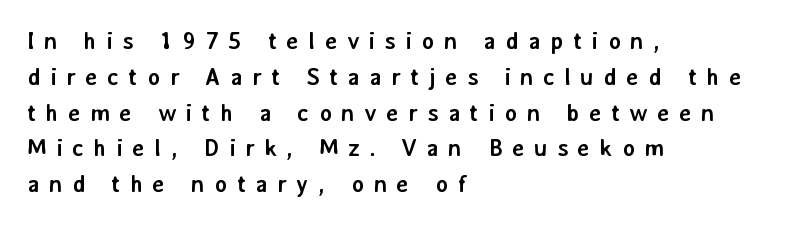
{"italic": "no", "bold": "yes", "underline": "no", "align": "left", "line_spacing": "normal", "line_spacing_ratio": 1.49, "letter_spacing": "wide", "letter_spacing_em": 0.39, "glyph_px": 24}
